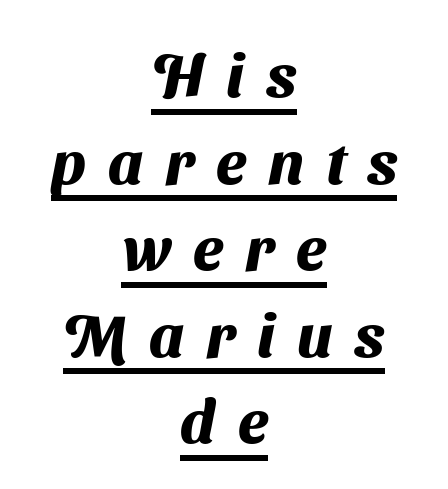
Chunky letters — that's bold for sure. A baseline rule has been typeset under these characters. Stroke terminals: plain, sans-serif. Horizontally, the lines are justified to the midpoint only.
